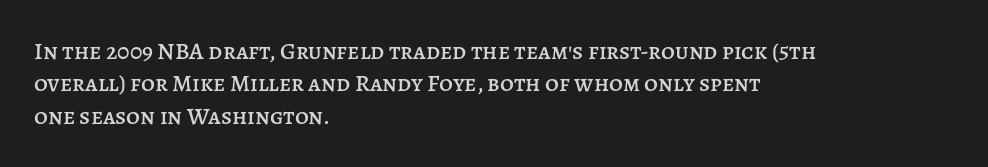
Q: Is the text italic (slanted)? A: No, it is upright.
Q: Is the text underlined? A: No.
Q: How is the paragraph aligned? A: Left-aligned.
Q: Is the spacing between letters normal or unusually wide? A: Normal.
Q: Is the spacing between lines tight, normal or loose? A: Normal.
